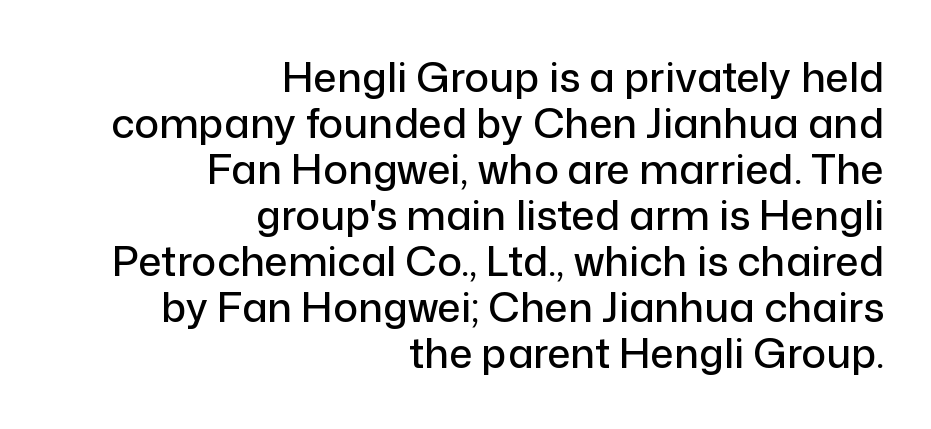
The image shows 41 px sans-serif type, upright; set right-aligned, tight line spacing (1.12x), normal letter spacing, not underlined; low stroke contrast and a medium x-height.
